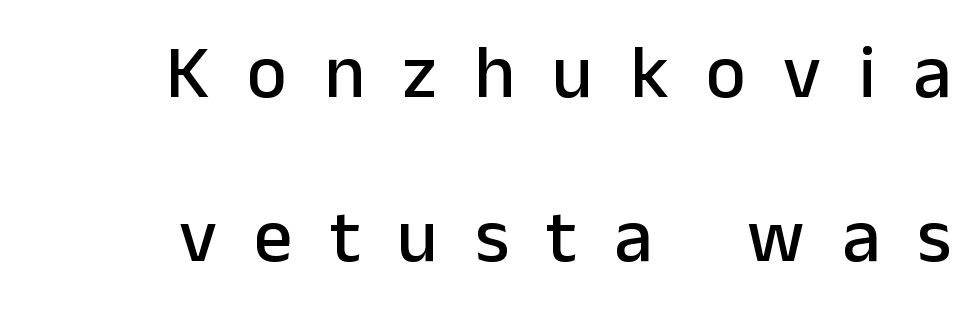
Spacing between characters has been opened up far beyond the box default. Do the characters align in a grid? No, the font is proportional. The space between consecutive lines is lavish. The baseline area is clear.
